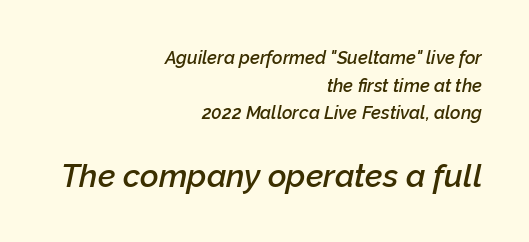
{"italic": "yes", "lean": "right", "slant_degrees": 12, "bold": "semi", "weight": "semibold", "width": "normal", "stroke_contrast": "low", "x_height": "medium", "monospaced": "no", "underline": "no", "align": "right", "line_spacing": "normal", "line_spacing_ratio": 1.54, "letter_spacing": "normal", "letter_spacing_em": 0.0, "larger_block": "second", "size_ratio": 1.78, "glyph_px": 32}
